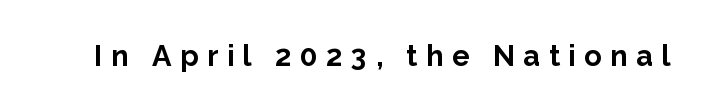
The image shows 29 px bold sans-serif type, upright; set unusually wide letter spacing (+0.29 em), not underlined; low stroke contrast and a medium x-height.
